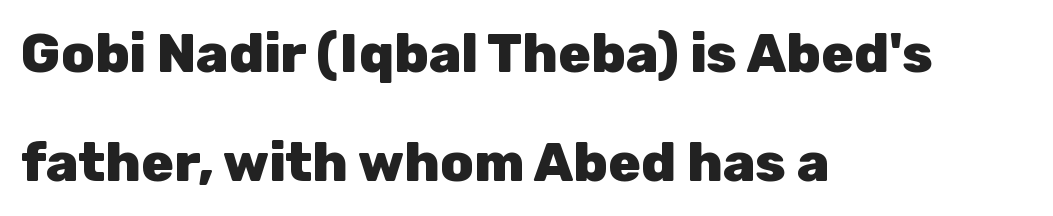
{"serif": "no", "italic": "no", "bold": "yes", "weight": "heavy", "width": "normal", "stroke_contrast": "low", "x_height": "medium", "monospaced": "no", "underline": "no", "align": "left", "line_spacing": "loose", "line_spacing_ratio": 2.01, "letter_spacing": "normal", "letter_spacing_em": 0.0, "glyph_px": 54}
